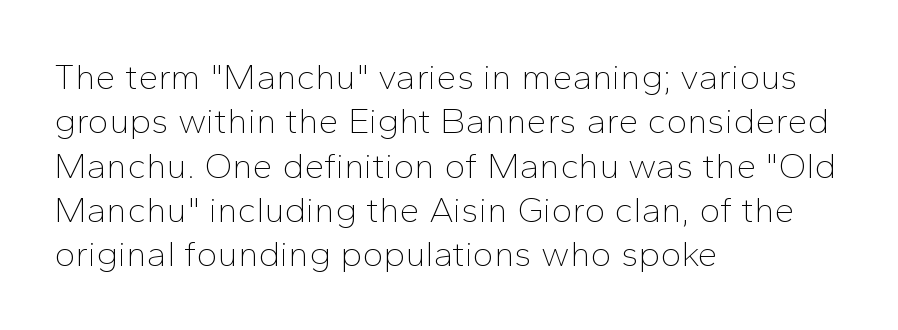
{"serif": "no", "italic": "no", "bold": "no", "weight": "thin", "width": "normal", "stroke_contrast": "low", "x_height": "medium", "monospaced": "no", "underline": "no", "align": "left", "line_spacing_ratio": 1.23, "letter_spacing": "normal", "letter_spacing_em": 0.0, "glyph_px": 36}
